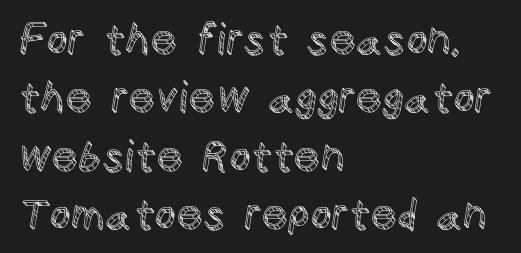
{"width": "normal", "x_height": "large", "monospaced": "no", "underline": "no", "align": "left", "line_spacing": "normal", "line_spacing_ratio": 1.39, "letter_spacing": "normal", "letter_spacing_em": 0.0, "glyph_px": 42}
